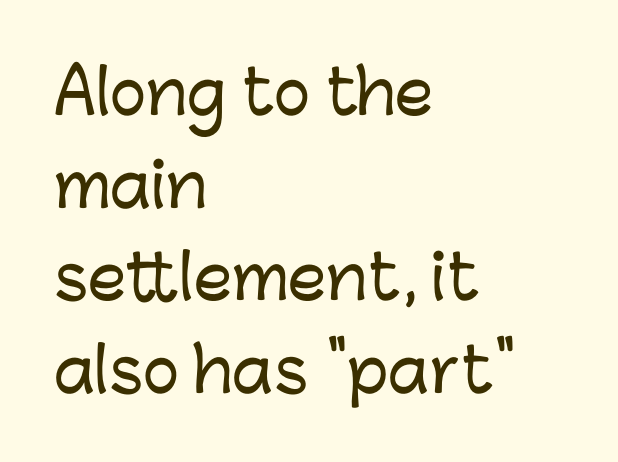
The image shows 61 px sans-serif type, upright; set left-aligned, normal line spacing (1.52x), normal letter spacing, not underlined; low stroke contrast and a medium x-height.
